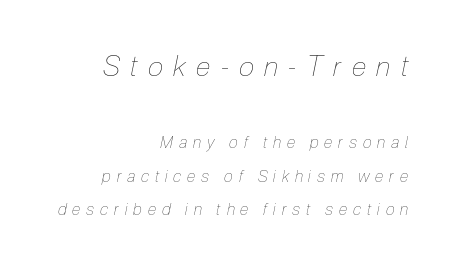
Q: Is the text bold? A: No.
Q: Is the text italic (slanted)? A: Yes, it leans right by about 12 degrees.
Q: Is the text underlined? A: No.
Q: How is the paragraph aligned? A: Right-aligned.
Q: Is the spacing between letters normal or unusually wide? A: Unusually wide.
Q: Is the spacing between lines tight, normal or loose? A: Loose.
Q: Which block of text is set in a larger size, the first (top) or the second (bottom)? A: The first (top) one.
Q: Width (condensed, normal, or wide)? A: Condensed.
Q: Stroke contrast? A: Low.
Q: x-height? A: Medium.
Q: Monospaced? A: No.
